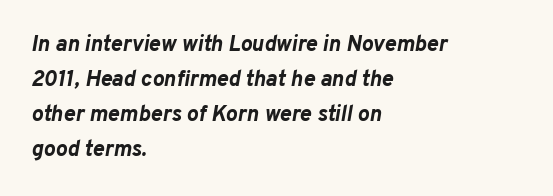
Q: Is the text bold? A: Yes.
Q: Is the text italic (slanted)? A: Yes, it leans right by about 10 degrees.
Q: Is the text underlined? A: No.
Q: How is the paragraph aligned? A: Left-aligned.
Q: Is the spacing between letters normal or unusually wide? A: Normal.
Q: Is the spacing between lines tight, normal or loose? A: Normal.
